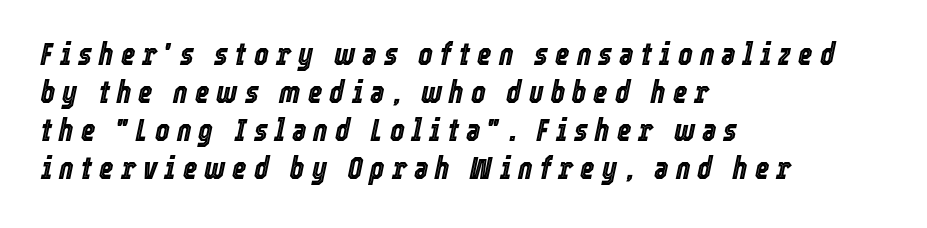
{"italic": "yes", "lean": "right", "slant_degrees": 12, "width": "condensed", "x_height": "medium", "monospaced": "no", "underline": "no", "align": "left", "line_spacing_ratio": 1.23, "letter_spacing": "wide", "letter_spacing_em": 0.23, "glyph_px": 31}
